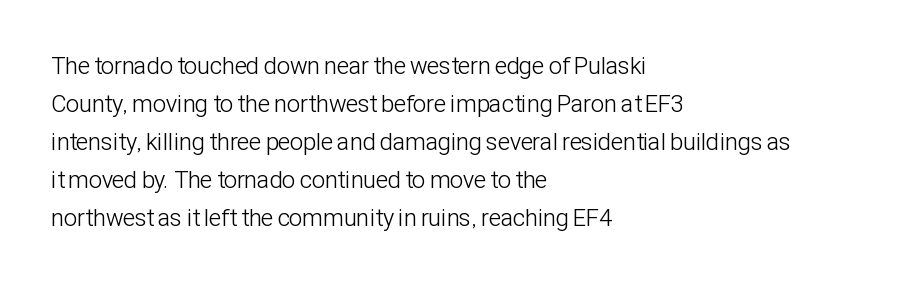
The image shows 24 px text type, upright; set left-aligned, normal line spacing (1.58x), normal letter spacing, not underlined.
